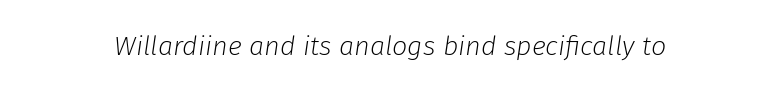
Glance below the letters and you will spot only blank space. The text carries the slant typical of an italic or oblique font. Stroke mass is kept to a normal reading level or below. The passage shown has conventional tracking throughout.
